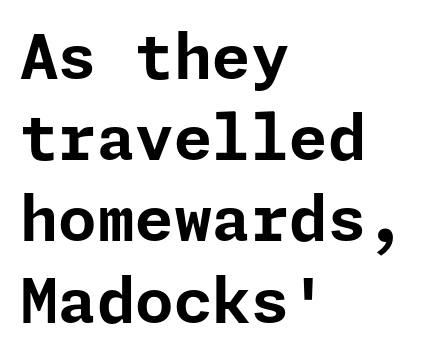
{"serif": "no", "italic": "no", "bold": "yes", "weight": "bold", "width": "normal", "stroke_contrast": "low", "x_height": "medium", "underline": "no", "align": "left", "line_spacing": "normal", "line_spacing_ratio": 1.31, "letter_spacing": "normal", "letter_spacing_em": 0.0, "glyph_px": 62}
